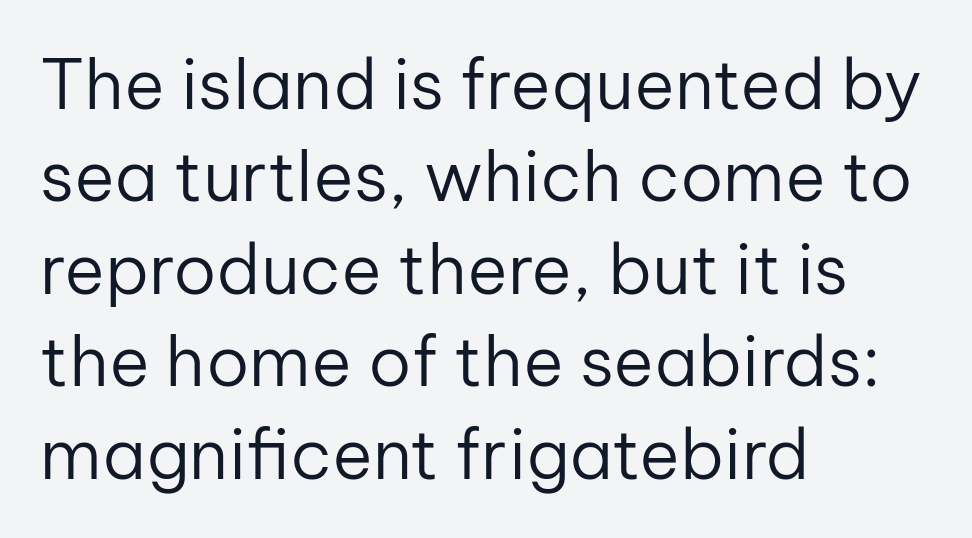
{"serif": "no", "italic": "no", "bold": "no", "weight": "regular", "width": "normal", "stroke_contrast": "low", "x_height": "medium", "monospaced": "no", "underline": "no", "align": "left", "line_spacing": "normal", "line_spacing_ratio": 1.34, "letter_spacing": "normal", "letter_spacing_em": 0.0, "glyph_px": 69}
